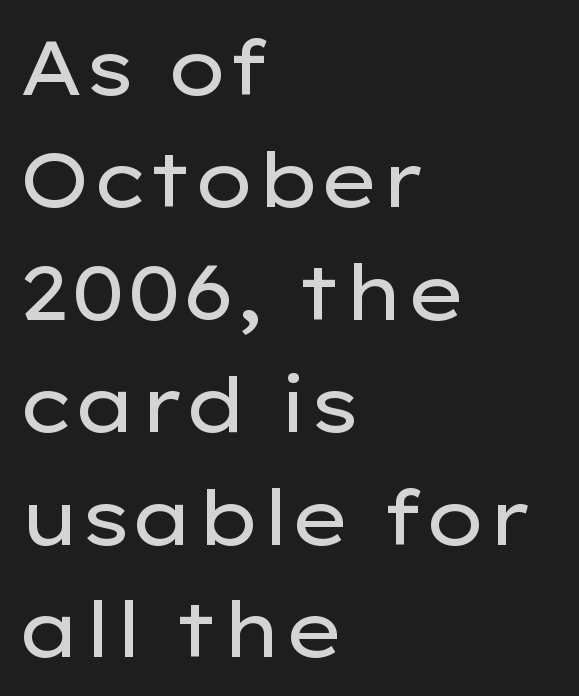
Q: Is the text bold? A: No.
Q: Is the text italic (slanted)? A: No, it is upright.
Q: Is the typeface a serif or a sans-serif typeface? A: Sans-serif.
Q: Is the text underlined? A: No.
Q: How is the paragraph aligned? A: Left-aligned.
Q: Is the spacing between letters normal or unusually wide? A: Normal.
Q: Is the spacing between lines tight, normal or loose? A: Normal.
Q: Width (condensed, normal, or wide)? A: Wide.
Q: Stroke contrast? A: Low.
Q: x-height? A: Medium.
Q: Monospaced? A: No.
